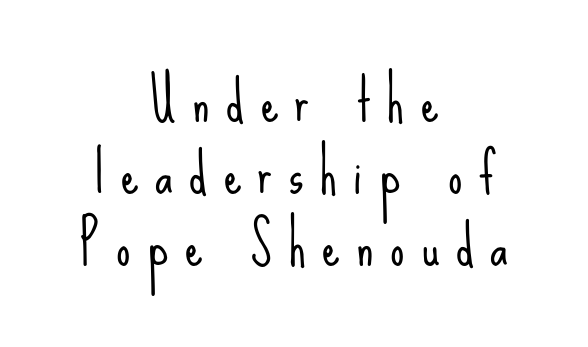
Q: Is the text bold? A: No.
Q: Is the text italic (slanted)? A: No, it is upright.
Q: Is the typeface a serif or a sans-serif typeface? A: Sans-serif.
Q: Is the text underlined? A: No.
Q: How is the paragraph aligned? A: Centered.
Q: Is the spacing between letters normal or unusually wide? A: Unusually wide.
Q: Is the spacing between lines tight, normal or loose? A: Normal.
Q: Width (condensed, normal, or wide)? A: Condensed.
Q: Stroke contrast? A: Low.
Q: x-height? A: Small.
Q: Monospaced? A: No.
